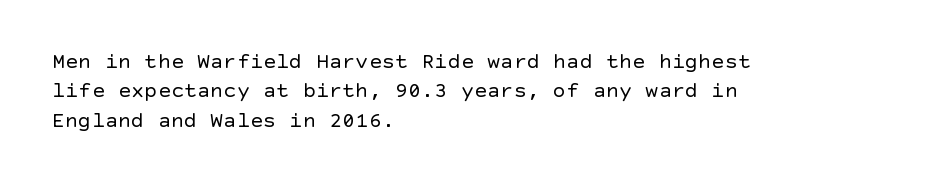
The image shows 22 px text type, upright; set left-aligned, normal line spacing (1.33x), normal letter spacing, not underlined.
